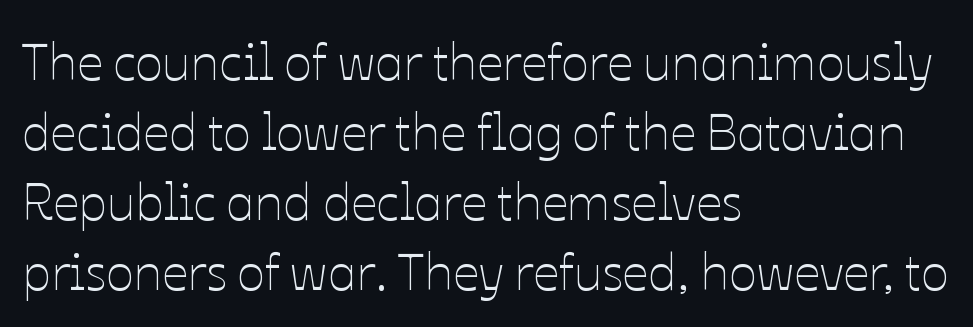
{"italic": "no", "bold": "no", "weight": "thin", "width": "normal", "stroke_contrast": "low", "x_height": "medium", "monospaced": "no", "underline": "no", "align": "left", "line_spacing": "normal", "line_spacing_ratio": 1.37, "letter_spacing": "normal", "letter_spacing_em": 0.0, "glyph_px": 51}
